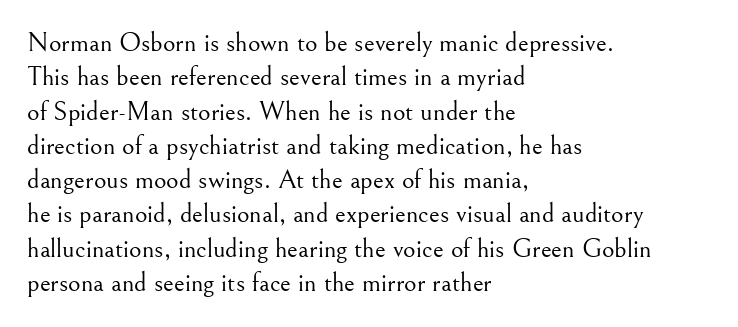
The letterforms sit at book weight or below. Honestly, the letter spacing is just normal — you wouldn't notice it. The type sits square on the baseline with zero lean. Unmarked baselines from the first word to the last. The text block is weighted toward the left margin, trailing off unevenly rightward. The designer left line spacing at the default.
